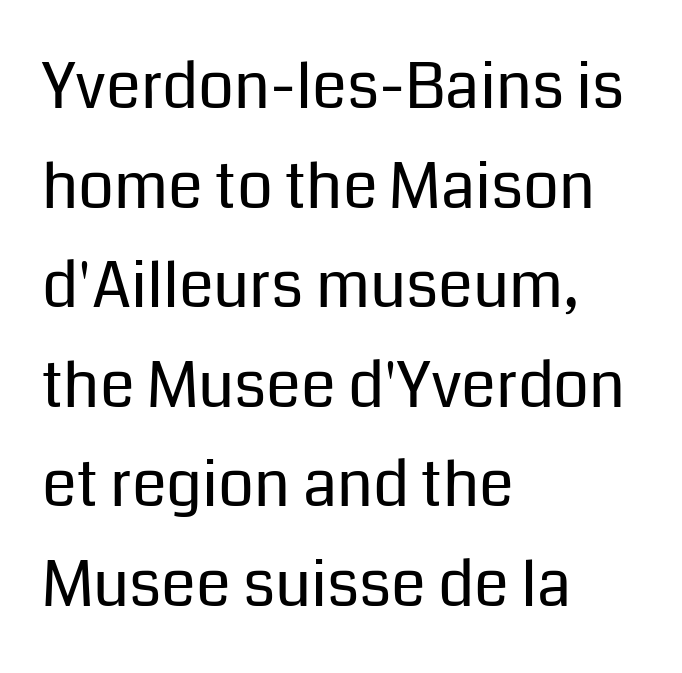
{"serif": "no", "italic": "no", "bold": "no", "weight": "regular", "width": "normal", "stroke_contrast": "low", "x_height": "medium", "monospaced": "no", "underline": "no", "align": "left", "line_spacing": "normal", "line_spacing_ratio": 1.58, "letter_spacing": "normal", "letter_spacing_em": 0.0, "glyph_px": 63}
